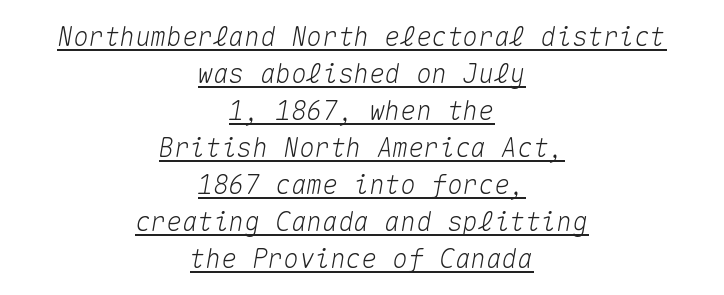
{"italic": "yes", "lean": "right", "slant_degrees": 10, "underline": "yes", "align": "center", "line_spacing": "normal", "line_spacing_ratio": 1.42, "letter_spacing": "normal", "letter_spacing_em": 0.0, "glyph_px": 26}
